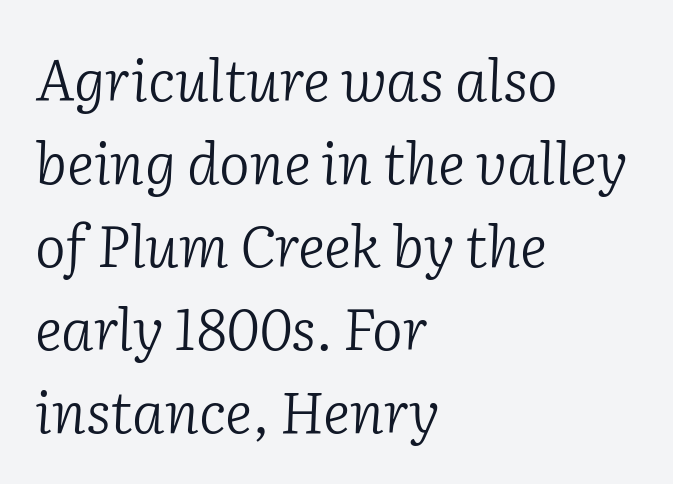
The gaps between neighbouring characters are ordinary and unremarkable. This sample has the flowing, uneven cadence of proportional lettering. What's the leading like? Ordinary, nothing unusual. When letters slant like this, we call the style italic. Check where the strokes stop: tiny serifs finish them off. Descenders hang freely into open space.
